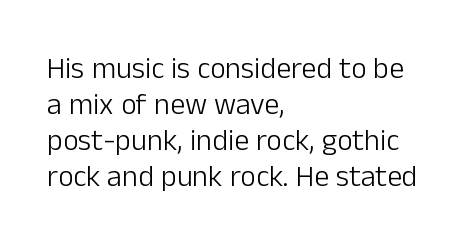
The image shows 30 px light sans-serif type, upright; set left-aligned, line spacing 1.2x, normal letter spacing, not underlined; low stroke contrast and a medium x-height.
